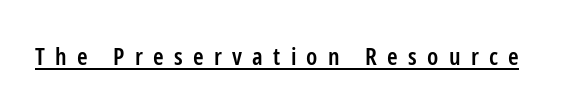
Nope, not italic — everything's standing straight. Semibold letterforms, between regular and bold. Someone cranked the tracking dial way up on this one. In designer terms, the underline attribute is active on this setting.
